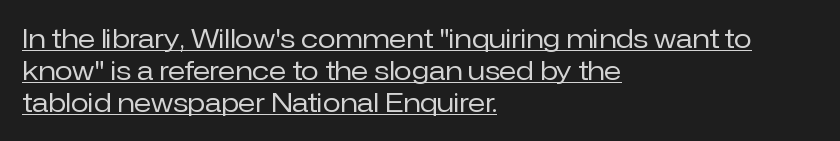
{"italic": "no", "bold": "no", "underline": "yes", "align": "left", "line_spacing_ratio": 1.23, "letter_spacing": "normal", "letter_spacing_em": 0.0, "glyph_px": 26}
